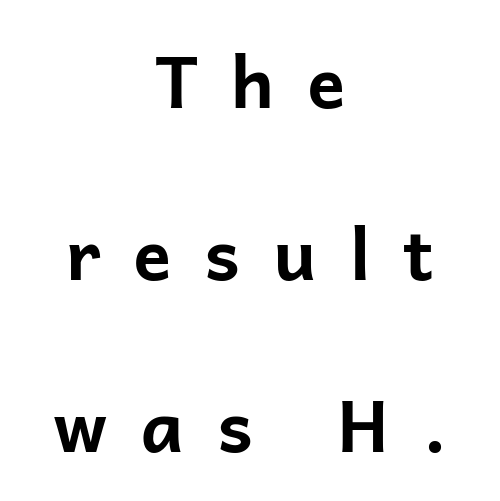
Regarding serifs, this sample does without them. Baseline-to-baseline distance is far greater than the letter height. The sample has been set heavy, in full bold. Clear beneath every line of the passage. Spacing verdict: proportional, widths tailored to each character. Quick note: not italic, upright.
